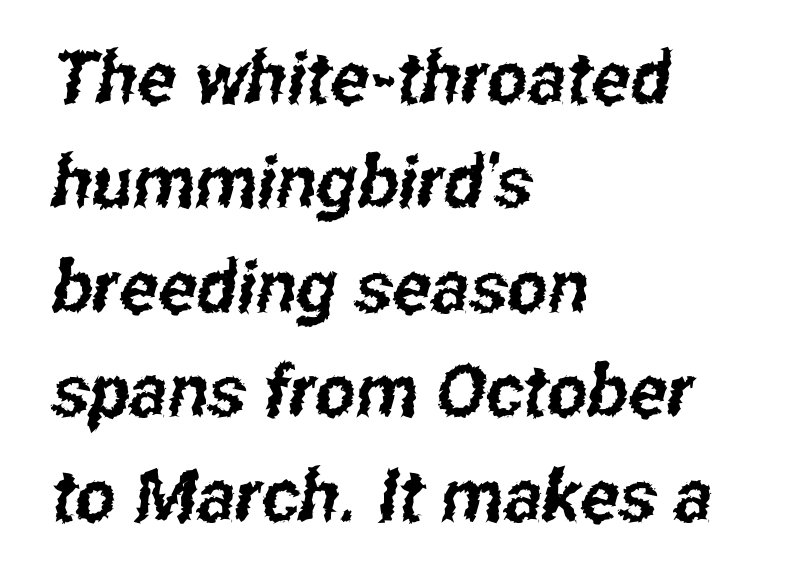
{"serif": "no", "width": "condensed", "stroke_contrast": "low", "x_height": "medium", "monospaced": "no", "underline": "no", "align": "left", "line_spacing": "normal", "line_spacing_ratio": 1.45, "letter_spacing": "normal", "letter_spacing_em": 0.0, "glyph_px": 72}
